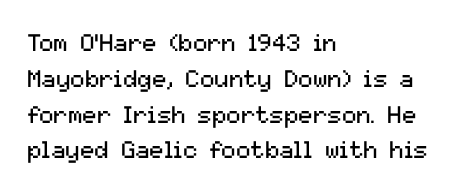
The setting favours the left margin, as ordinary paragraphs usually do. Upright lettering throughout. Letter spacing: default. No chunkiness to these letters — they're not bold.
